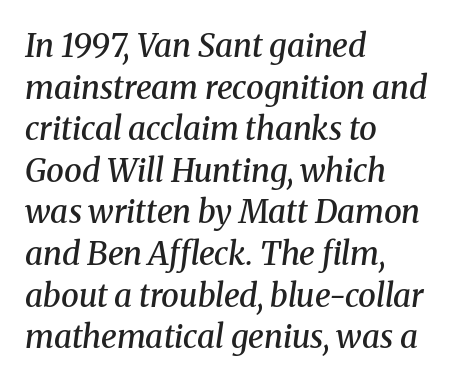
{"serif": "yes", "italic": "yes", "lean": "right", "slant_degrees": 8, "bold": "semi", "weight": "semibold", "width": "normal", "stroke_contrast": "medium", "x_height": "medium", "monospaced": "no", "underline": "no", "align": "left", "line_spacing": "normal", "line_spacing_ratio": 1.3, "letter_spacing": "normal", "letter_spacing_em": 0.0, "glyph_px": 32}
